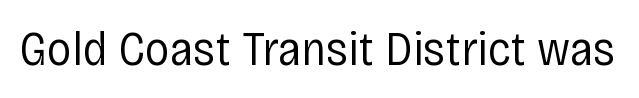
The image shows 49 px regular-weight, condensed sans-serif type, upright; set normal letter spacing, not underlined; low stroke contrast and a large x-height.
